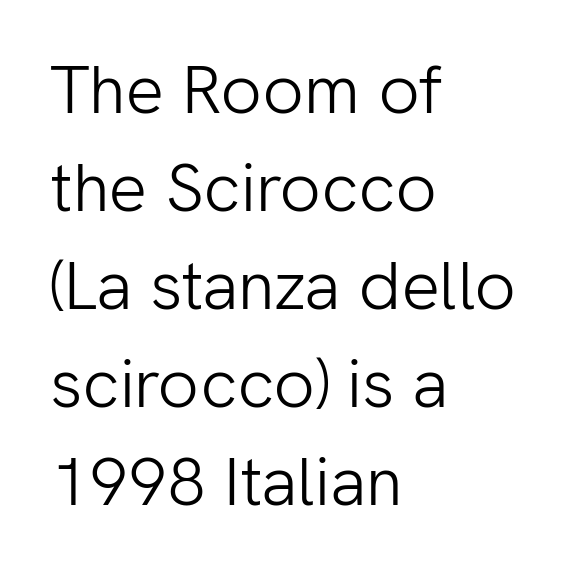
Q: Is the text bold? A: No.
Q: Is the text italic (slanted)? A: No, it is upright.
Q: Is the typeface a serif or a sans-serif typeface? A: Sans-serif.
Q: Is the text underlined? A: No.
Q: How is the paragraph aligned? A: Left-aligned.
Q: Is the spacing between letters normal or unusually wide? A: Normal.
Q: Is the spacing between lines tight, normal or loose? A: Normal.
Q: Width (condensed, normal, or wide)? A: Normal.
Q: Stroke contrast? A: Low.
Q: x-height? A: Medium.
Q: Monospaced? A: No.
